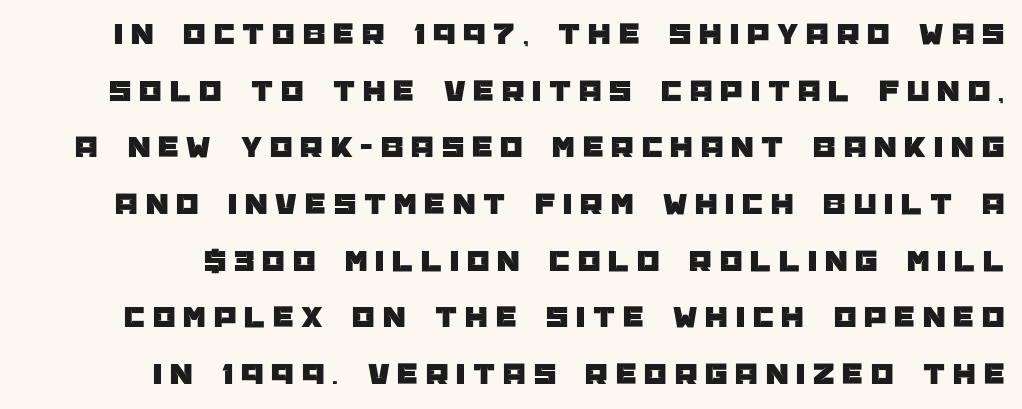
{"serif": "no", "italic": "no", "width": "normal", "stroke_contrast": "low", "x_height": "large", "monospaced": "no", "underline": "no", "line_spacing_ratio": 1.77, "letter_spacing": "wide", "letter_spacing_em": 0.25, "glyph_px": 32}
